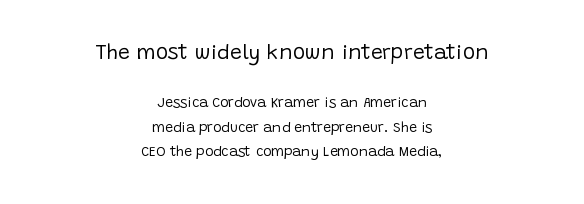
Q: Is the text bold? A: No.
Q: Is the text italic (slanted)? A: No, it is upright.
Q: Is the text underlined? A: No.
Q: How is the paragraph aligned? A: Centered.
Q: Is the spacing between letters normal or unusually wide? A: Normal.
Q: Which block of text is set in a larger size, the first (top) or the second (bottom)? A: The first (top) one.
